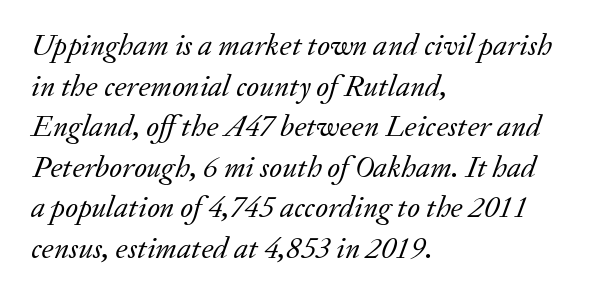
The setting favours the left margin, as ordinary paragraphs usually do. Descender tails drop into unmarked territory. The designer went with a serif here, giving each stem small feet. Each letter keeps its own natural width here, so spacing adapts to shape. The letterforms sit shoulder to shoulder at normal distance.
